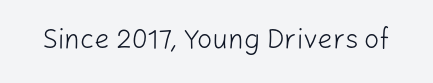
Q: Is the text bold? A: No.
Q: Is the text italic (slanted)? A: No, it is upright.
Q: Is the text underlined? A: No.
Q: Is the spacing between letters normal or unusually wide? A: Normal.
